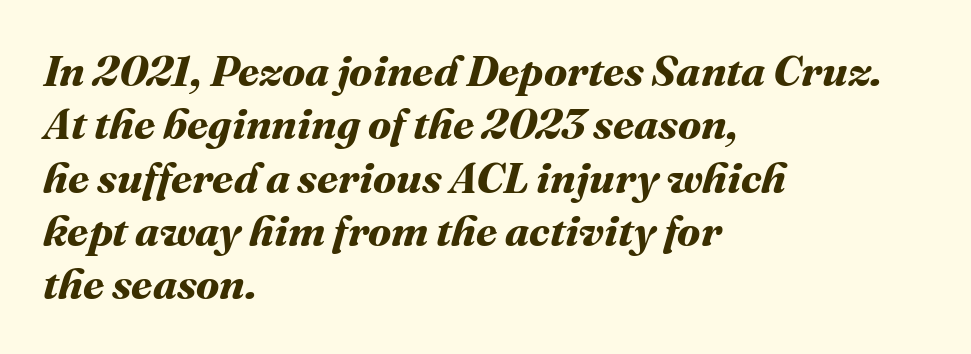
Q: Is the text bold? A: Yes.
Q: Is the text underlined? A: No.
Q: How is the paragraph aligned? A: Left-aligned.
Q: Is the spacing between letters normal or unusually wide? A: Normal.
Q: Width (condensed, normal, or wide)? A: Normal.
Q: Stroke contrast? A: Medium.
Q: x-height? A: Medium.
Q: Monospaced? A: No.
